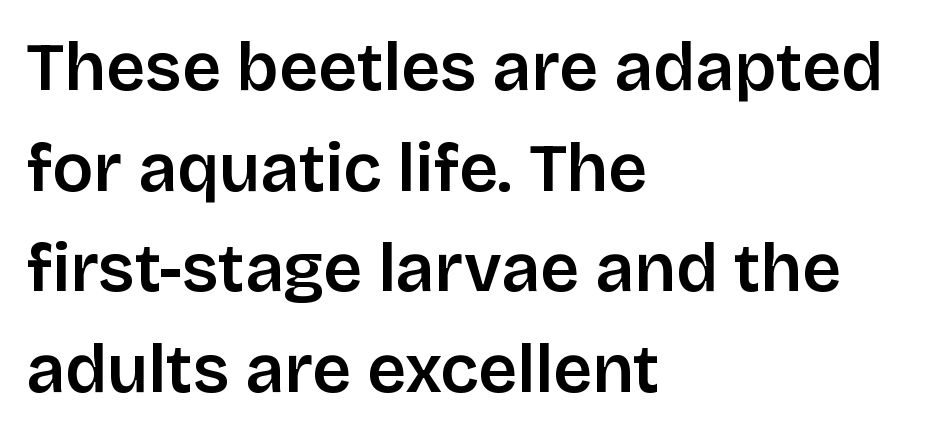
{"serif": "no", "italic": "no", "width": "normal", "stroke_contrast": "low", "x_height": "large", "monospaced": "no", "underline": "no", "align": "left", "line_spacing": "normal", "line_spacing_ratio": 1.48, "letter_spacing": "normal", "letter_spacing_em": 0.0, "glyph_px": 68}
